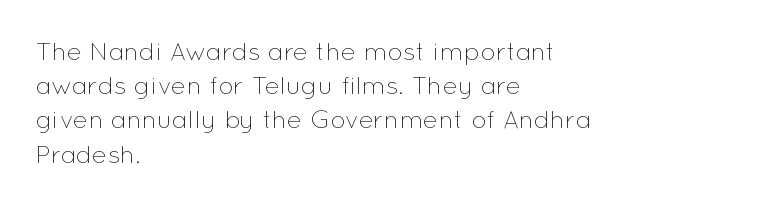
{"italic": "no", "bold": "no", "underline": "no", "align": "left", "line_spacing": "normal", "line_spacing_ratio": 1.37, "letter_spacing": "normal", "letter_spacing_em": 0.0, "glyph_px": 25}
